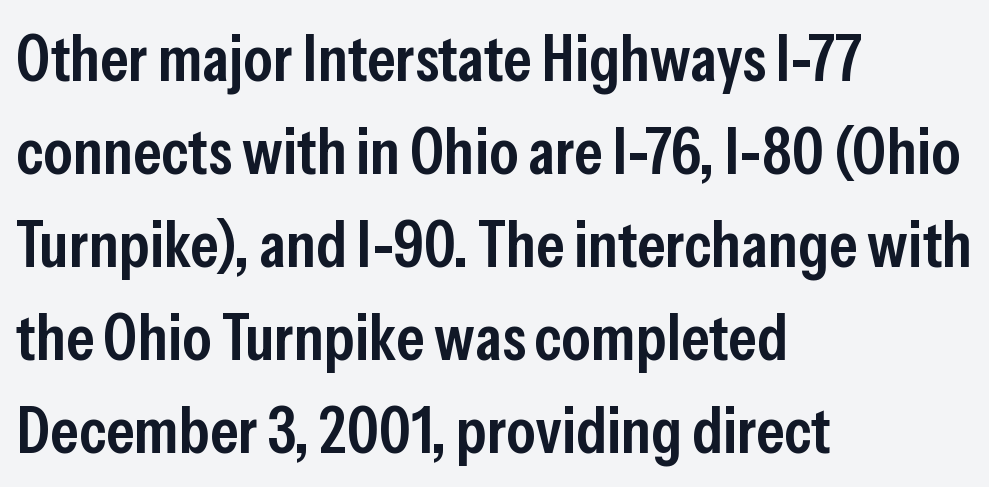
The image shows 66 px semibold, condensed sans-serif type, upright; set left-aligned, normal line spacing (1.41x), normal letter spacing, not underlined; low stroke contrast and a medium x-height.
